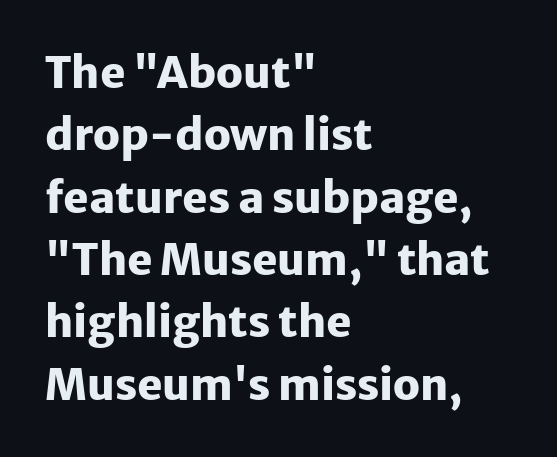
Spacing verdict: proportional, widths tailored to each character. The font family rendered here belongs to the sans-serif group. You can tell it's not italic because the verticals are truly vertical. Each glyph is drawn with heavy, bold strokes. The paragraph has a hard left edge and a soft right edge.
